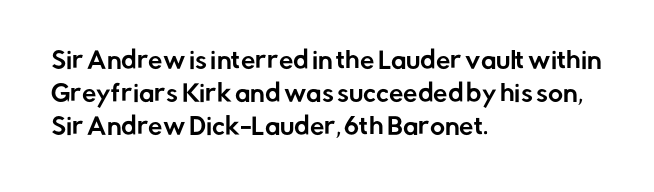
Q: Is the text italic (slanted)? A: No, it is upright.
Q: Is the text underlined? A: No.
Q: How is the paragraph aligned? A: Left-aligned.
Q: Is the spacing between letters normal or unusually wide? A: Normal.
Q: Is the spacing between lines tight, normal or loose? A: Normal.
